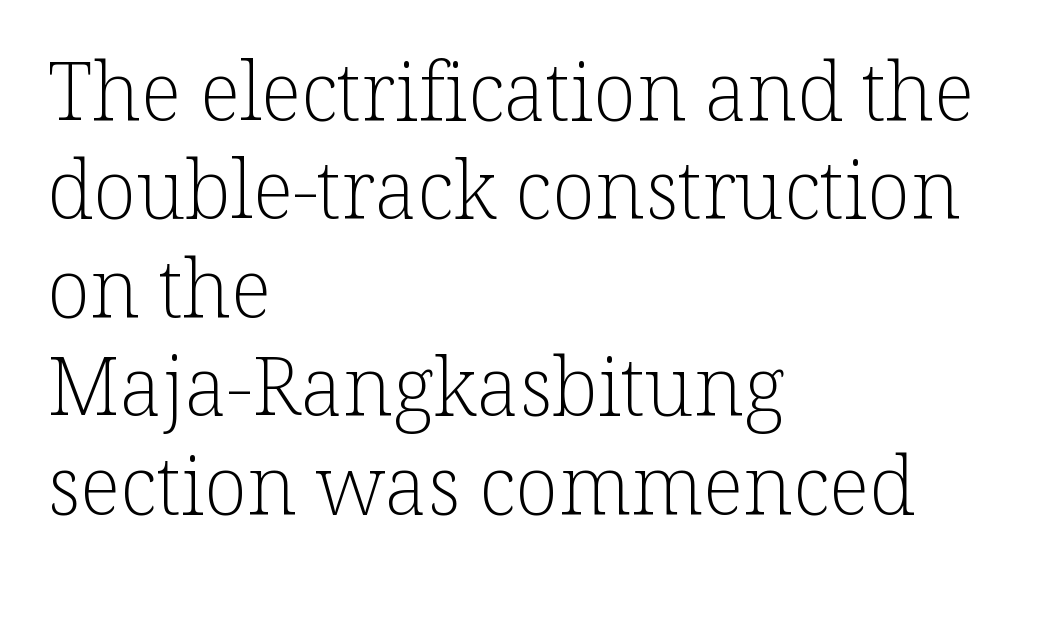
{"serif": "yes", "italic": "no", "bold": "no", "weight": "light", "width": "normal", "stroke_contrast": "low", "x_height": "medium", "monospaced": "no", "underline": "no", "align": "left", "line_spacing_ratio": 1.23, "letter_spacing": "normal", "letter_spacing_em": 0.0, "glyph_px": 80}
